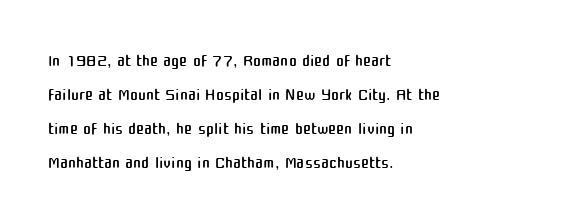
The image shows 24 px text type, upright; set left-aligned, normal line spacing (1.41x), normal letter spacing, not underlined.
